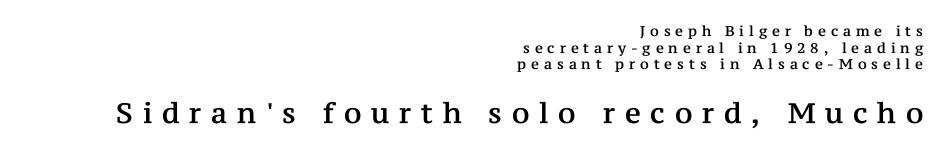
{"serif": "yes", "italic": "no", "width": "normal", "stroke_contrast": "medium", "x_height": "medium", "monospaced": "no", "underline": "no", "align": "right", "line_spacing_ratio": 1.18, "letter_spacing": "wide", "letter_spacing_em": 0.35, "larger_block": "second", "size_ratio": 2.0, "glyph_px": 28}
